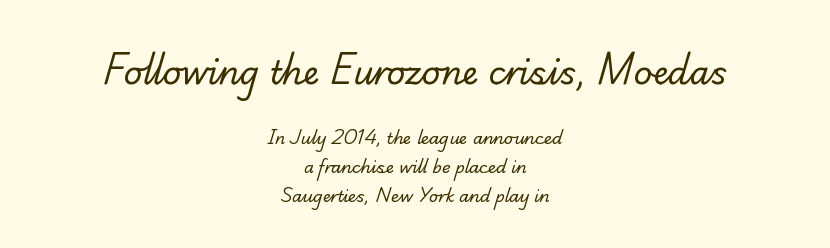
The image shows 32 px regular-weight serif type; set centered, line spacing 1.8x, normal letter spacing, not underlined; the first (top) block is 2.0x larger; low stroke contrast and a small x-height.
